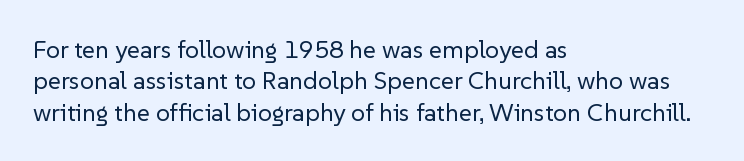
The image shows 25 px text type, upright; set left-aligned, normal line spacing (1.26x), normal letter spacing, not underlined.
